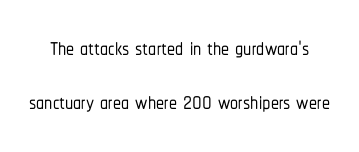
Q: Is the text italic (slanted)? A: No, it is upright.
Q: Is the typeface a serif or a sans-serif typeface? A: Sans-serif.
Q: Is the text underlined? A: No.
Q: Is the spacing between letters normal or unusually wide? A: Normal.
Q: Is the spacing between lines tight, normal or loose? A: Normal.
Q: Width (condensed, normal, or wide)? A: Condensed.
Q: Stroke contrast? A: Low.
Q: x-height? A: Medium.
Q: Monospaced? A: No.
